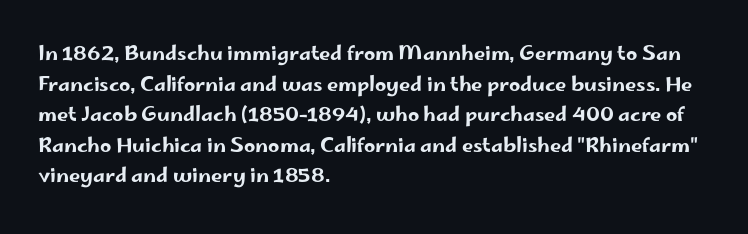
{"italic": "no", "underline": "no", "align": "left", "line_spacing": "normal", "line_spacing_ratio": 1.53, "letter_spacing": "normal", "letter_spacing_em": 0.0, "glyph_px": 20}
